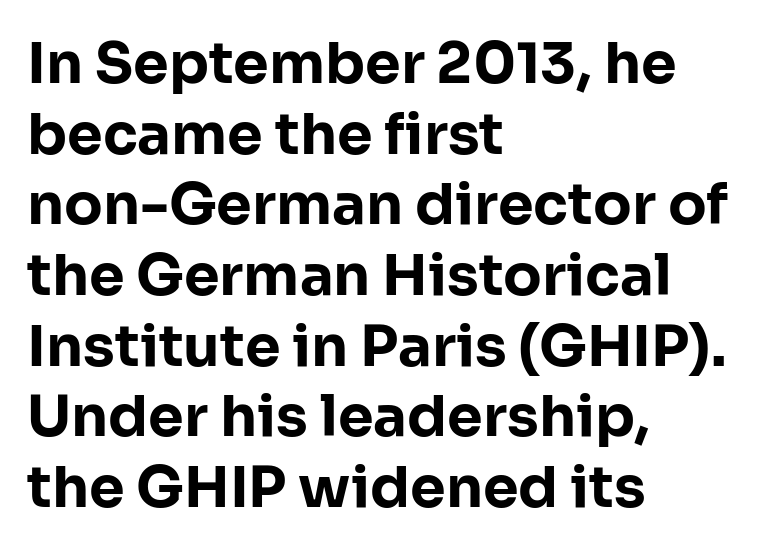
A clean baseline with only descenders dipping below it. The passage shown is typed in a proportional face where columns would drift. Does the type have serifs? No, each stem ends abruptly. Horizontal alignment here is leftward, the default for most running prose. It's the straight-up-and-down kind of type.
